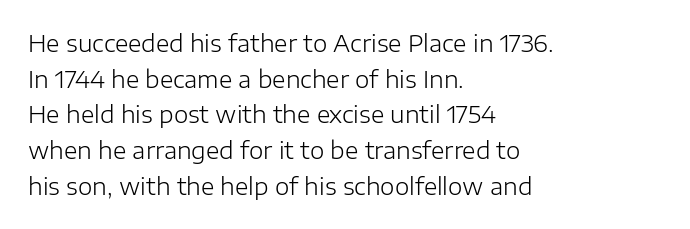
Q: Is the text bold? A: No.
Q: Is the text italic (slanted)? A: No, it is upright.
Q: Is the text underlined? A: No.
Q: How is the paragraph aligned? A: Left-aligned.
Q: Is the spacing between letters normal or unusually wide? A: Normal.
Q: Is the spacing between lines tight, normal or loose? A: Normal.
